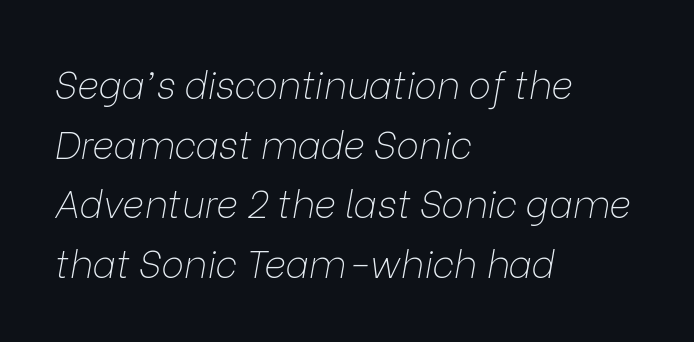
{"italic": "yes", "lean": "right", "slant_degrees": 9, "bold": "no", "weight": "thin", "width": "normal", "stroke_contrast": "low", "x_height": "medium", "monospaced": "no", "underline": "no", "align": "left", "line_spacing": "normal", "line_spacing_ratio": 1.57, "letter_spacing": "normal", "letter_spacing_em": 0.0, "glyph_px": 38}
